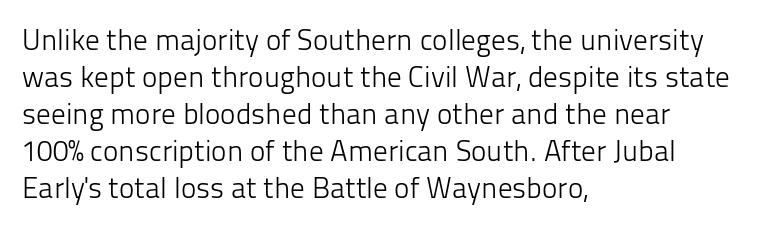
The image shows 29 px light sans-serif type, upright; set left-aligned, normal line spacing (1.28x), normal letter spacing, not underlined; low stroke contrast and a medium x-height.
